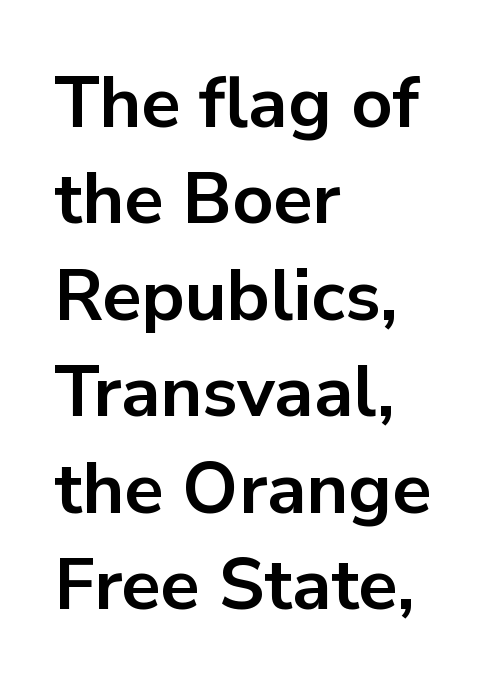
The image shows 72 px bold sans-serif type, upright; set left-aligned, normal line spacing (1.34x), normal letter spacing, not underlined; low stroke contrast and a medium x-height.
